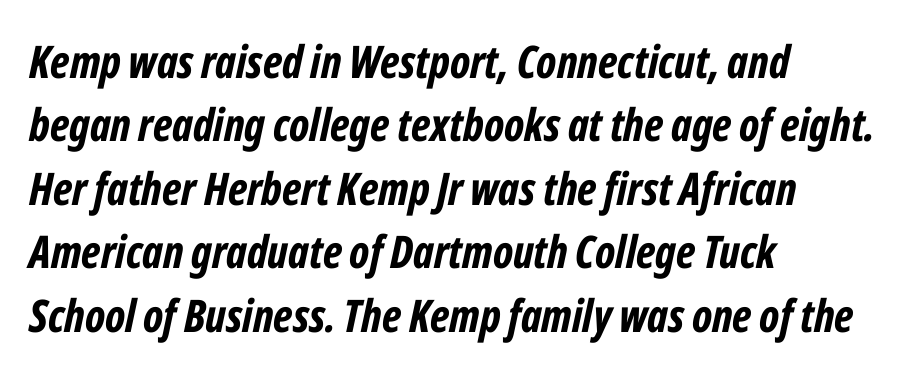
Heavy-handed strokes throughout: this text is bold. Plain, unruled lines of type. Quick note: italic. Do the characters align in a grid? No, the font is proportional.
